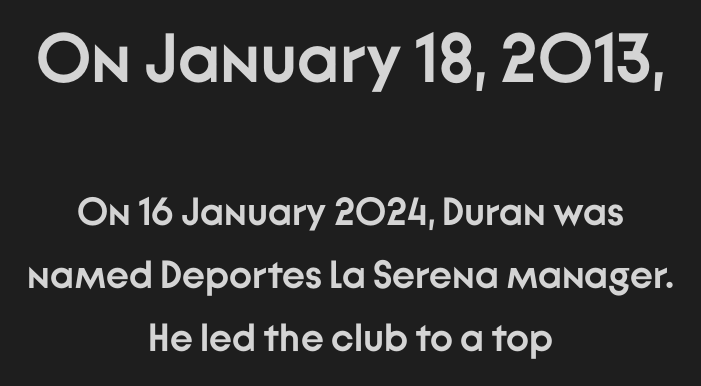
Evenly set lines give the paragraph a standard silhouette. Italic: no, the glyphs are upright roman. Do the characters align in a grid? No, the font is proportional. You get the large type first, then a drop to smaller type. Standard letterfit; no display-style spreading of the glyphs.
